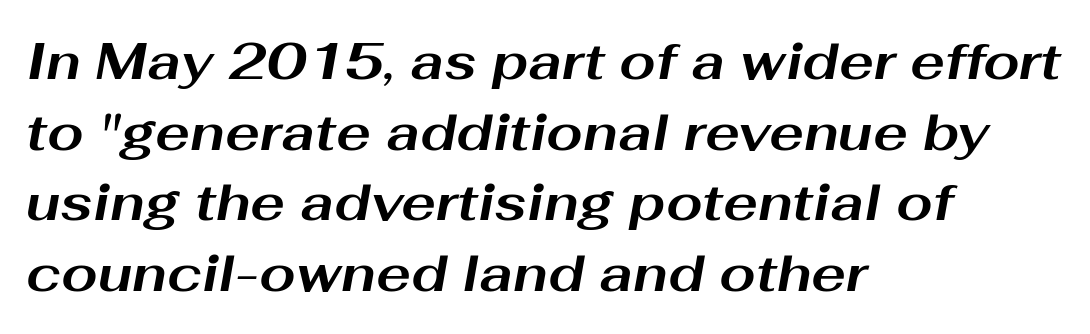
Q: Is the text bold? A: Yes.
Q: Is the text italic (slanted)? A: Yes, it leans right by about 10 degrees.
Q: Is the text underlined? A: No.
Q: How is the paragraph aligned? A: Left-aligned.
Q: Is the spacing between letters normal or unusually wide? A: Normal.
Q: Is the spacing between lines tight, normal or loose? A: Normal.
Q: Width (condensed, normal, or wide)? A: Wide.
Q: Stroke contrast? A: Medium.
Q: x-height? A: Medium.
Q: Monospaced? A: No.
